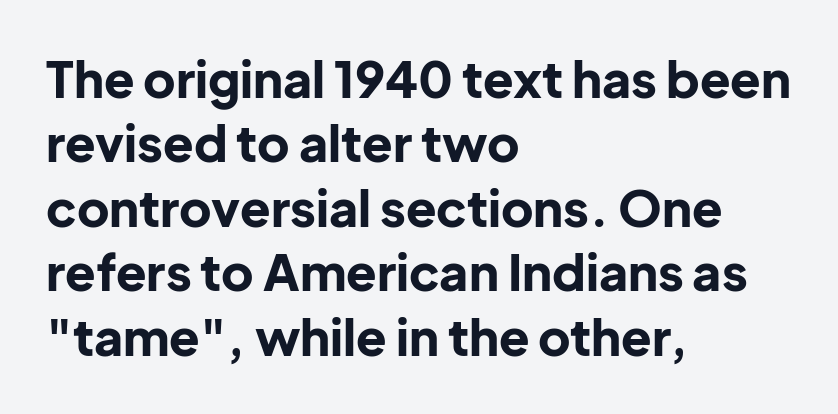
Q: Is the text bold? A: Yes.
Q: Is the text italic (slanted)? A: No, it is upright.
Q: Is the typeface a serif or a sans-serif typeface? A: Sans-serif.
Q: Is the text underlined? A: No.
Q: How is the paragraph aligned? A: Left-aligned.
Q: Is the spacing between letters normal or unusually wide? A: Normal.
Q: Is the spacing between lines tight, normal or loose? A: Normal.
Q: Width (condensed, normal, or wide)? A: Normal.
Q: Stroke contrast? A: Low.
Q: x-height? A: Medium.
Q: Monospaced? A: No.
